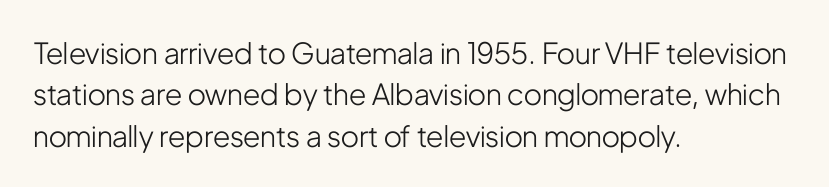
The image shows 29 px light, condensed sans-serif type, upright; set left-aligned, normal line spacing (1.43x), normal letter spacing, not underlined; low stroke contrast and a medium x-height.
